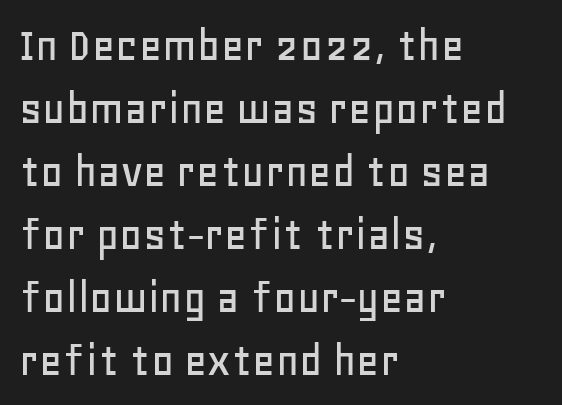
The setting favours the left margin, as ordinary paragraphs usually do. The rendering uses natural spacing where letterforms have individual widths. The line texture is even and compact thanks to regular tracking. Ordinary non-slanted type is in use.
